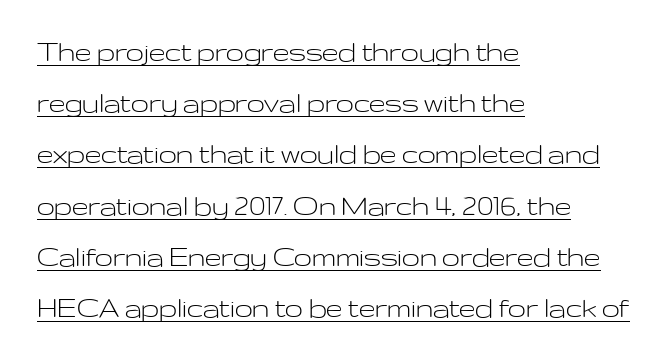
{"serif": "no", "italic": "no", "bold": "no", "weight": "light", "width": "wide", "stroke_contrast": "low", "x_height": "medium", "monospaced": "no", "underline": "yes", "align": "left", "line_spacing": "normal", "line_spacing_ratio": 1.6, "letter_spacing": "normal", "letter_spacing_em": 0.0, "glyph_px": 32}
